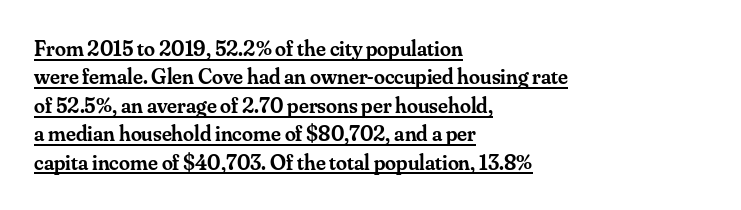
Q: Is the text bold? A: Semi-bold.
Q: Is the text italic (slanted)? A: No, it is upright.
Q: Is the text underlined? A: Yes.
Q: How is the paragraph aligned? A: Left-aligned.
Q: Is the spacing between letters normal or unusually wide? A: Normal.
Q: Is the spacing between lines tight, normal or loose? A: Normal.
